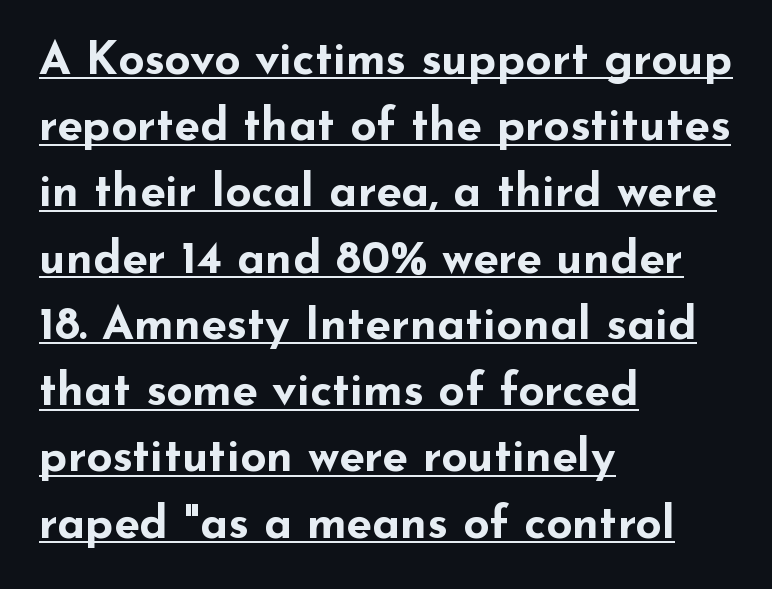
{"serif": "no", "italic": "no", "bold": "yes", "weight": "bold", "width": "wide", "stroke_contrast": "low", "x_height": "small", "monospaced": "no", "underline": "yes", "align": "left", "line_spacing": "normal", "line_spacing_ratio": 1.44, "letter_spacing": "normal", "letter_spacing_em": 0.0, "glyph_px": 46}
